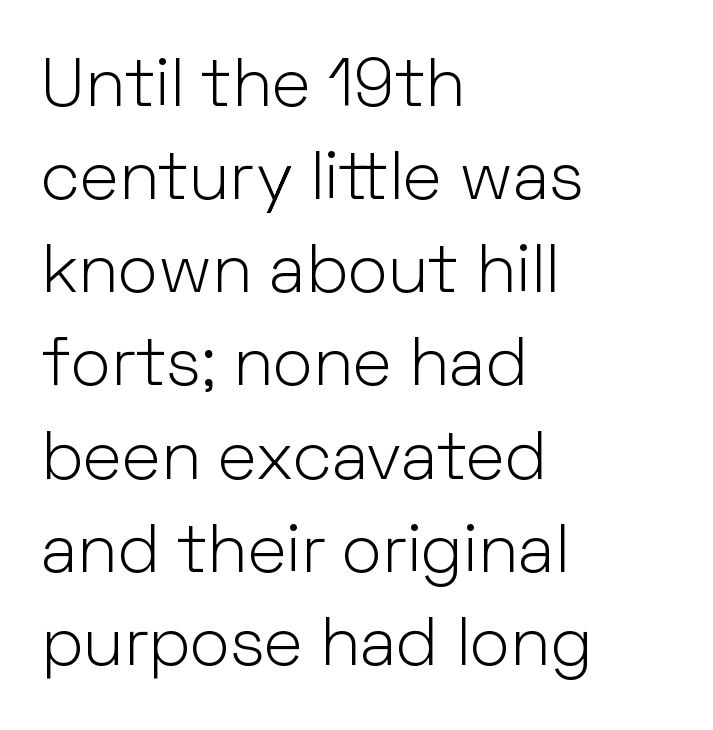
The image shows 68 px light sans-serif type, upright; set left-aligned, normal line spacing (1.37x), normal letter spacing, not underlined; low stroke contrast and a medium x-height.
